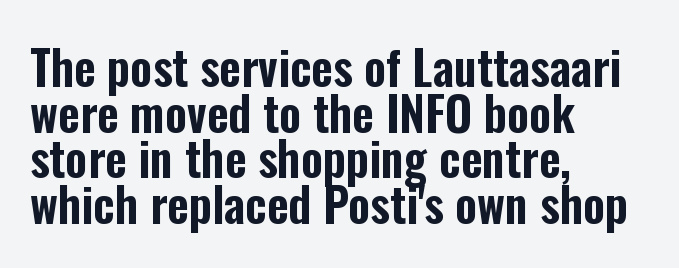
The image shows 47 px condensed sans-serif type, upright; set left-aligned, tight line spacing (0.97x), normal letter spacing, not underlined; low stroke contrast and a medium x-height.
